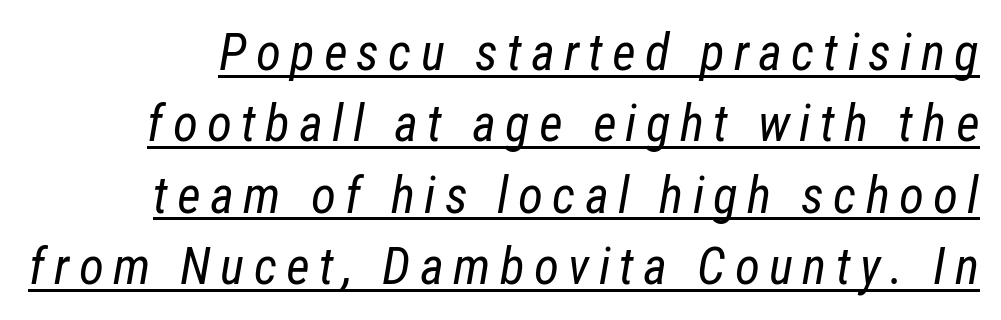
{"italic": "yes", "lean": "right", "slant_degrees": 12, "bold": "no", "weight": "regular", "width": "condensed", "stroke_contrast": "low", "x_height": "medium", "monospaced": "no", "underline": "yes", "line_spacing": "normal", "line_spacing_ratio": 1.4, "glyph_px": 51}
